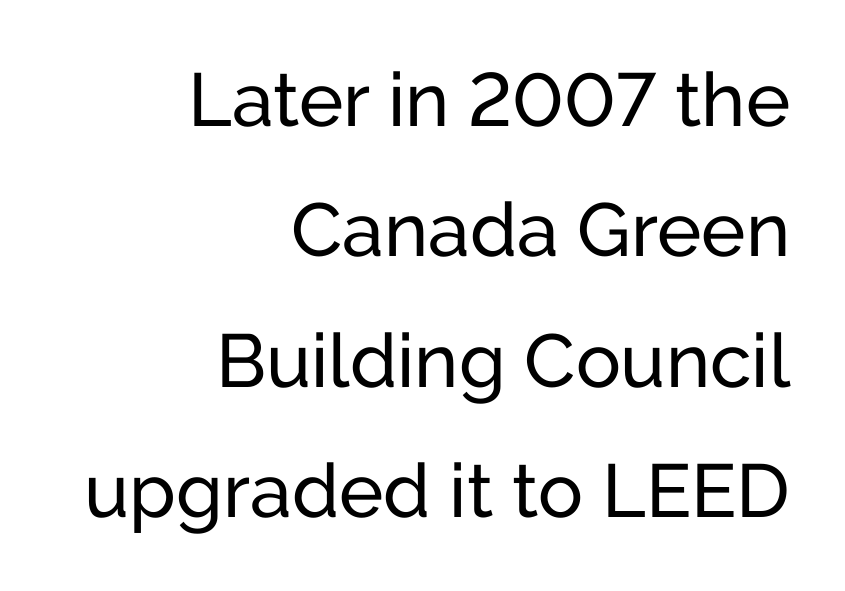
The image shows 75 px regular-weight sans-serif type, upright; set right-aligned, line spacing 1.74x, normal letter spacing, not underlined; low stroke contrast and a medium x-height.
